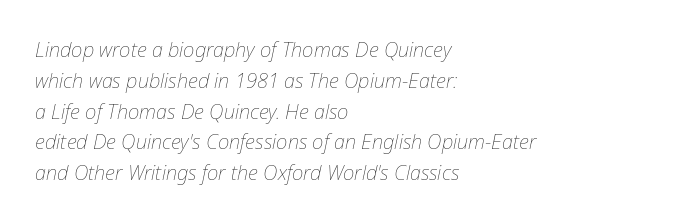
The typesetting does not lean heavy: it is not bold. The passage shown is not underscored anywhere. The passage shown leans; its letterforms are oblique. Normally led — the rows are evenly, conventionally spaced. The horizontal fit of the characters is conventional and even.
